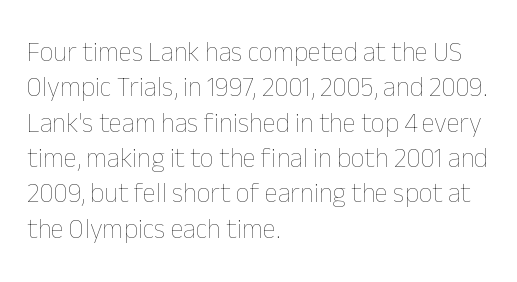
{"italic": "no", "bold": "no", "underline": "no", "align": "left", "line_spacing": "normal", "line_spacing_ratio": 1.31, "letter_spacing": "normal", "letter_spacing_em": 0.0, "glyph_px": 27}
